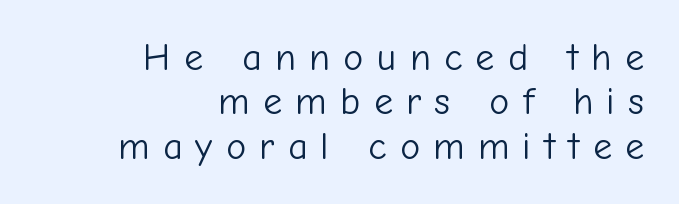
{"serif": "no", "italic": "no", "bold": "no", "weight": "light", "width": "normal", "stroke_contrast": "low", "x_height": "medium", "monospaced": "no", "underline": "no", "align": "right", "line_spacing_ratio": 1.17, "letter_spacing": "wide", "letter_spacing_em": 0.35, "glyph_px": 38}
